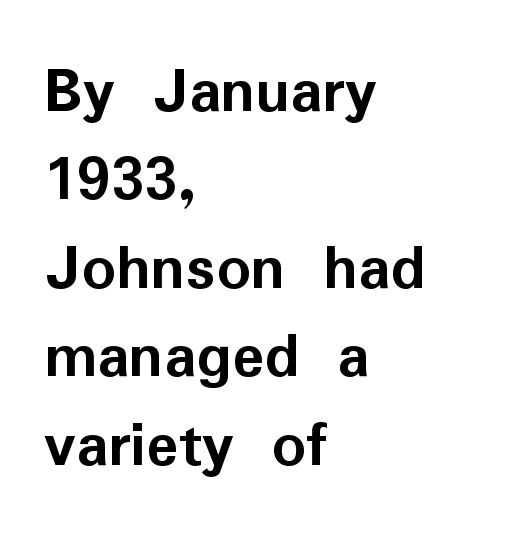
Words float on clear page, feet unadorned. Casual observation: everything's shoved over to the left. Tracking value appears to be zero — textbook default spacing. A typesetter would call this proportional, since set widths differ per character.
